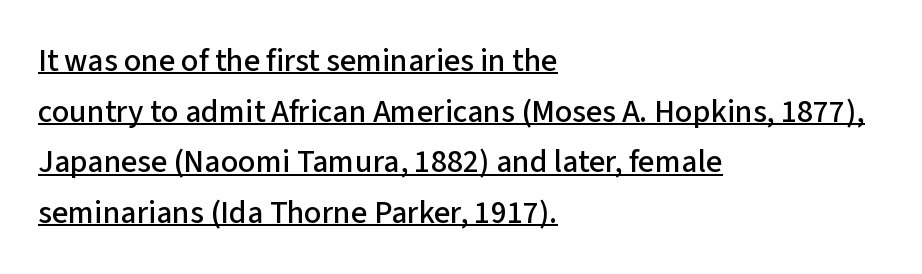
Q: Is the text italic (slanted)? A: No, it is upright.
Q: Is the typeface a serif or a sans-serif typeface? A: Sans-serif.
Q: Is the text underlined? A: Yes.
Q: How is the paragraph aligned? A: Left-aligned.
Q: Is the spacing between letters normal or unusually wide? A: Normal.
Q: Is the spacing between lines tight, normal or loose? A: Normal.
Q: Width (condensed, normal, or wide)? A: Normal.
Q: Stroke contrast? A: Low.
Q: x-height? A: Medium.
Q: Monospaced? A: No.
